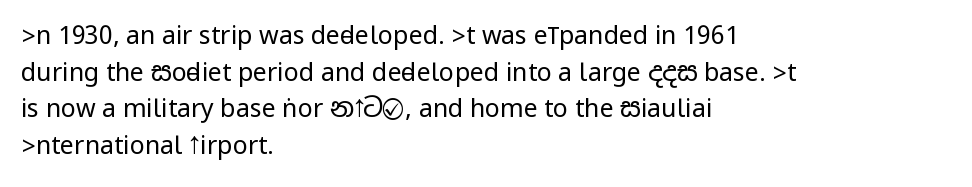
Weight: in the light-to-regular range. In CSS terms this would be text-align: left. The letters stand straight up with perfectly vertical stems. Each new line begins a customary step beneath the previous one. Characters follow at the spacing the type designer built in.
